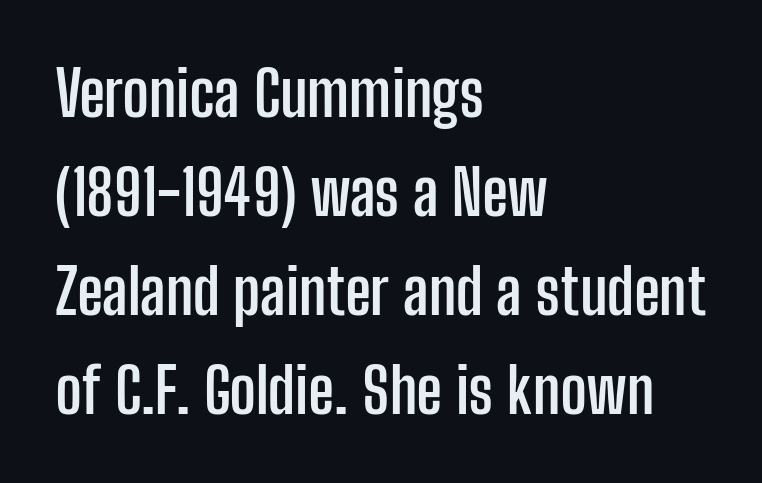
Q: Is the text bold? A: Yes.
Q: Is the text italic (slanted)? A: No, it is upright.
Q: Is the typeface a serif or a sans-serif typeface? A: Sans-serif.
Q: Is the text underlined? A: No.
Q: How is the paragraph aligned? A: Left-aligned.
Q: Is the spacing between letters normal or unusually wide? A: Normal.
Q: Is the spacing between lines tight, normal or loose? A: Normal.
Q: Width (condensed, normal, or wide)? A: Condensed.
Q: Stroke contrast? A: Low.
Q: x-height? A: Medium.
Q: Monospaced? A: No.
